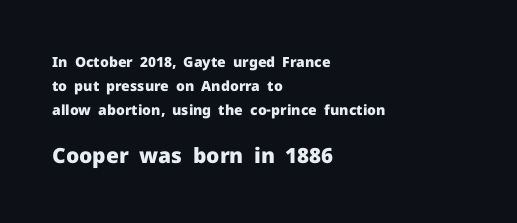
Q: Is the text bold? A: Yes.
Q: Is the text italic (slanted)? A: No, it is upright.
Q: Is the text underlined? A: No.
Q: How is the paragraph aligned? A: Left-aligned.
Q: Is the spacing between letters normal or unusually wide? A: Normal.
Q: Is the spacing between lines tight, normal or loose? A: Normal.
Q: Which block of text is set in a larger size, the first (top) or the second (bottom)? A: The second (bottom) one.
